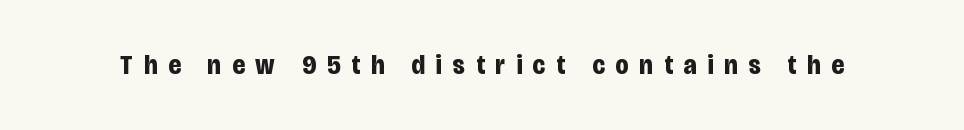
Q: Is the text bold? A: Yes.
Q: Is the text italic (slanted)? A: No, it is upright.
Q: Is the text underlined? A: No.
Q: Is the spacing between letters normal or unusually wide? A: Unusually wide.
